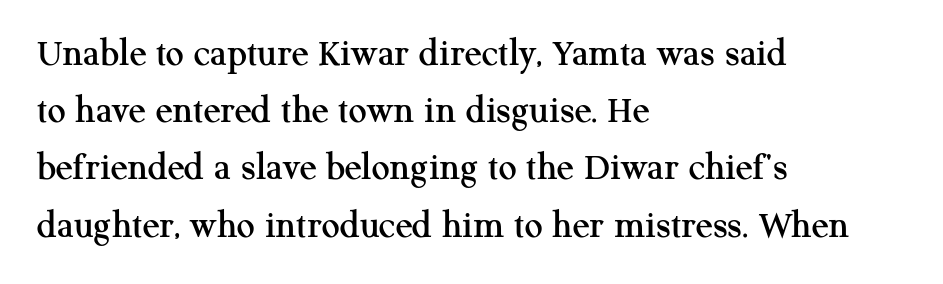
Q: Is the text italic (slanted)? A: No, it is upright.
Q: Is the typeface a serif or a sans-serif typeface? A: Serif.
Q: Is the text underlined? A: No.
Q: How is the paragraph aligned? A: Left-aligned.
Q: Is the spacing between letters normal or unusually wide? A: Normal.
Q: Is the spacing between lines tight, normal or loose? A: Normal.
Q: Width (condensed, normal, or wide)? A: Normal.
Q: Stroke contrast? A: Medium.
Q: x-height? A: Medium.
Q: Monospaced? A: No.
